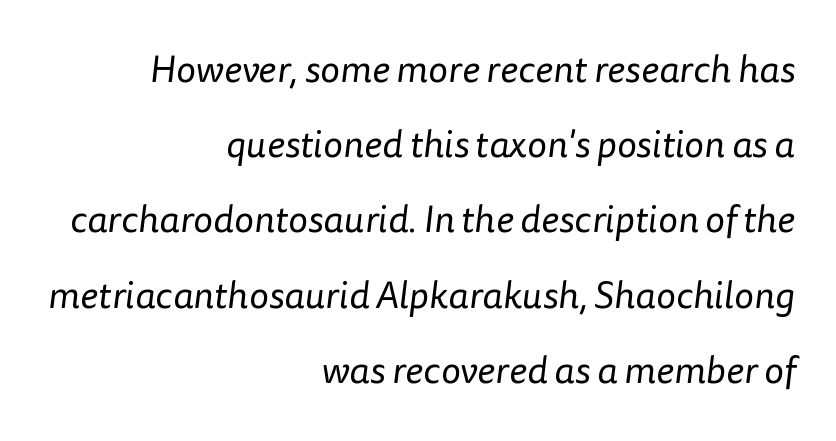
Q: Is the text bold? A: No.
Q: Is the typeface a serif or a sans-serif typeface? A: Sans-serif.
Q: Is the text underlined? A: No.
Q: How is the paragraph aligned? A: Right-aligned.
Q: Is the spacing between letters normal or unusually wide? A: Normal.
Q: Is the spacing between lines tight, normal or loose? A: Loose.
Q: Width (condensed, normal, or wide)? A: Normal.
Q: Stroke contrast? A: Low.
Q: x-height? A: Medium.
Q: Monospaced? A: No.
